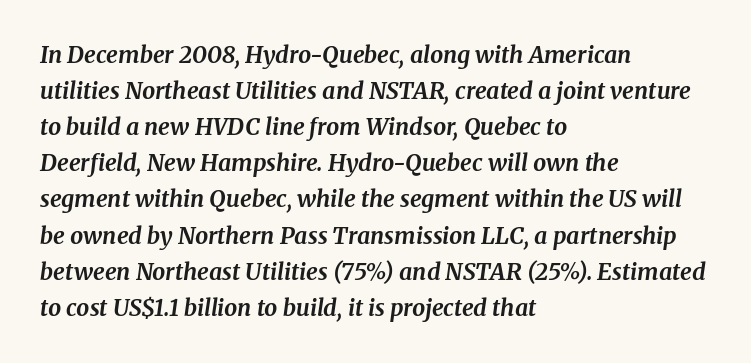
The image shows 23 px bold type, italic (leaning right); set left-aligned, normal line spacing (1.57x), normal letter spacing, not underlined.
